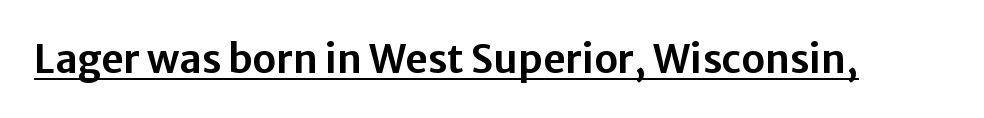
The image shows 39 px sans-serif type, upright; set normal letter spacing, underlined; low stroke contrast and a medium x-height.
